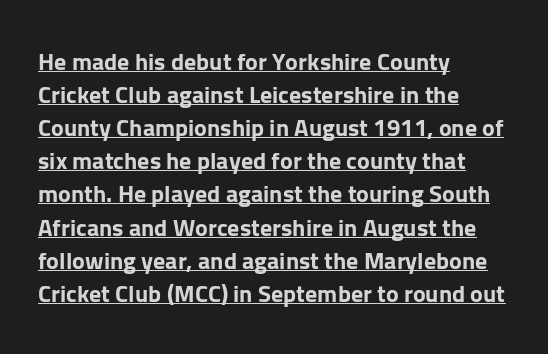
The image shows 24 px bold type, upright; set left-aligned, normal line spacing (1.38x), normal letter spacing, underlined.
